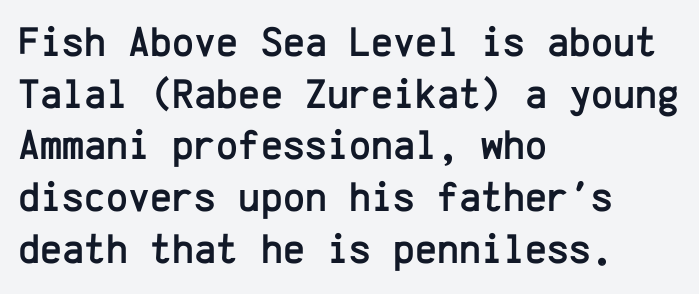
The image shows 42 px sans-serif type, upright, monospaced; set left-aligned, line spacing 1.23x, normal letter spacing, not underlined; low stroke contrast and a medium x-height.
